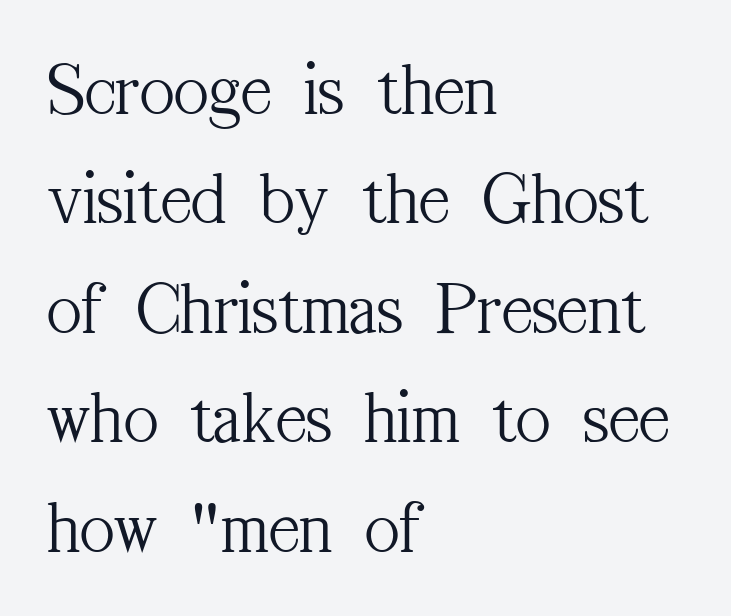
{"serif": "yes", "italic": "no", "bold": "no", "weight": "light", "width": "condensed", "stroke_contrast": "medium", "x_height": "medium", "monospaced": "no", "underline": "no", "align": "left", "line_spacing": "normal", "line_spacing_ratio": 1.46, "letter_spacing": "normal", "letter_spacing_em": 0.0, "glyph_px": 75}
